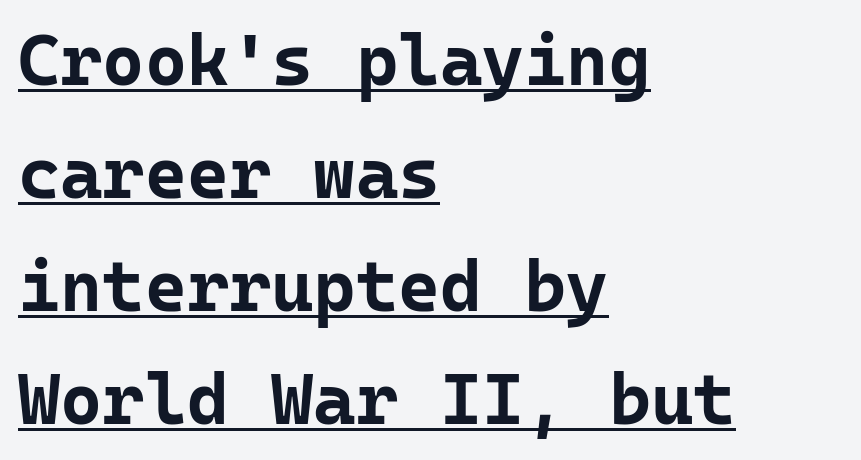
{"serif": "no", "italic": "no", "bold": "yes", "weight": "bold", "width": "normal", "stroke_contrast": "low", "x_height": "medium", "monospaced": "yes", "underline": "yes", "align": "left", "line_spacing": "normal", "line_spacing_ratio": 1.57, "letter_spacing": "normal", "letter_spacing_em": 0.0, "glyph_px": 72}
